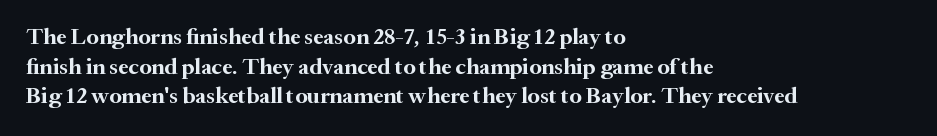
Is there any slant? The stems are plumb. Nothing unusual about the tracking: characters are spaced as the font intends. These words are printed bold, with thick strokes throughout. Evenly set lines give the paragraph a standard silhouette.
